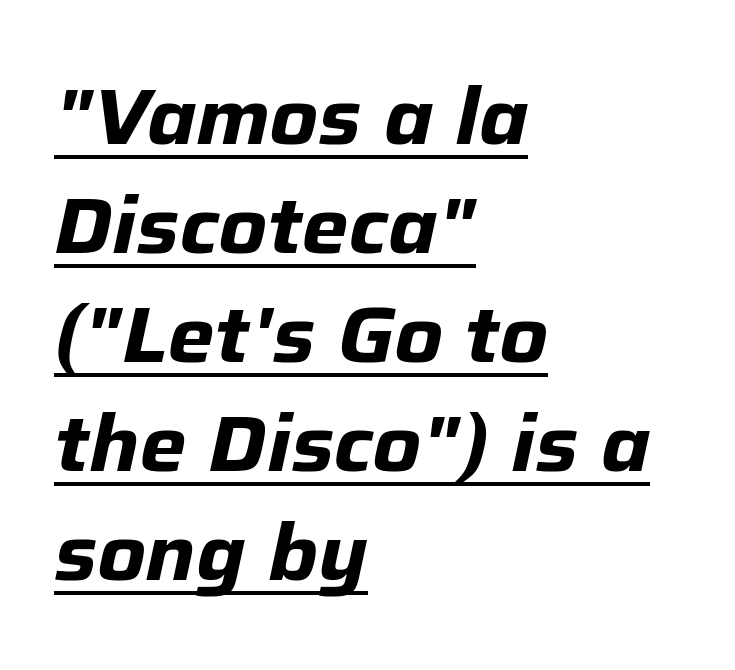
Somebody hit Ctrl+U on this one — the words are underlined. The leading is moderate, giving the passage an even texture. If you drew a line through each stem, it would be angled. Spacing verdict: proportional, widths tailored to each character.
